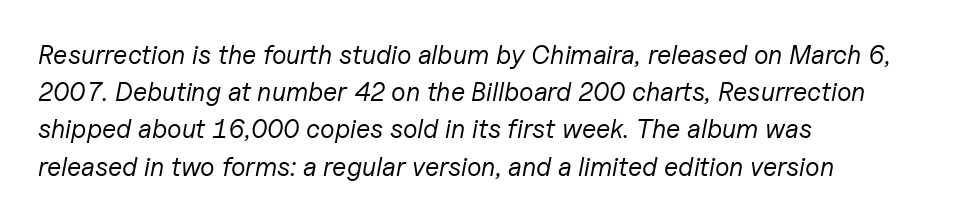
{"italic": "yes", "lean": "right", "slant_degrees": 11, "bold": "no", "underline": "no", "align": "left", "line_spacing": "normal", "line_spacing_ratio": 1.43, "letter_spacing": "normal", "letter_spacing_em": 0.0, "glyph_px": 26}
